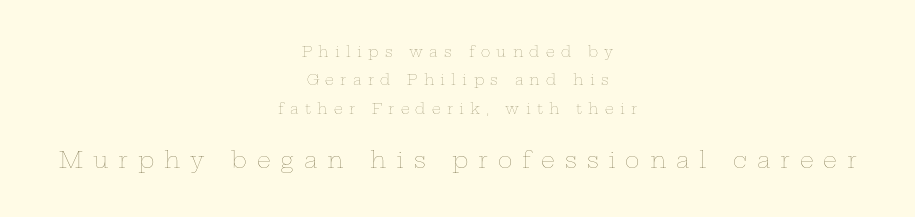
The image shows 22 px text type, upright; set centered, loose line spacing (2.03x), unusually wide letter spacing (+0.45 em), not underlined; the second (bottom) block is 1.57x larger.
